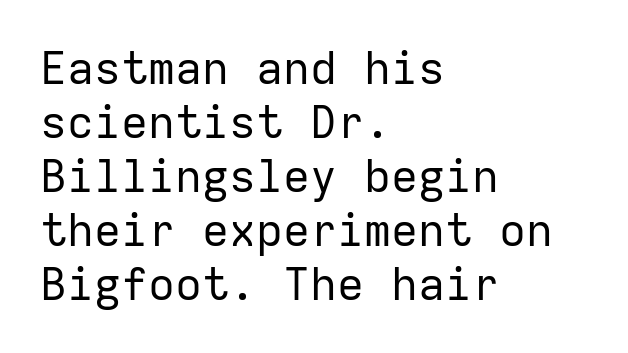
Q: Is the text bold? A: No.
Q: Is the text italic (slanted)? A: No, it is upright.
Q: Is the typeface a serif or a sans-serif typeface? A: Sans-serif.
Q: Is the text underlined? A: No.
Q: How is the paragraph aligned? A: Left-aligned.
Q: Is the spacing between letters normal or unusually wide? A: Normal.
Q: Width (condensed, normal, or wide)? A: Normal.
Q: Stroke contrast? A: Low.
Q: x-height? A: Medium.
Q: Monospaced? A: Yes.
